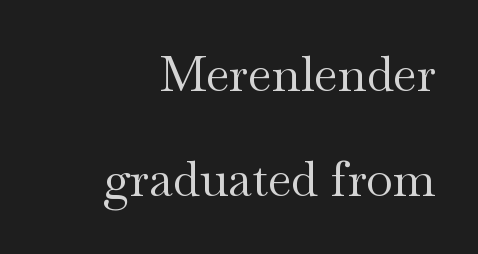
The image shows 49 px regular-weight, wide serif type, upright; set right-aligned, loose line spacing (2.15x), normal letter spacing, not underlined; medium stroke contrast and a small x-height.
